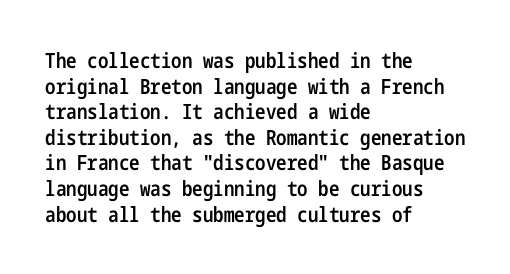
The image shows 21 px text type, upright; set left-aligned, line spacing 1.22x, normal letter spacing, not underlined.
